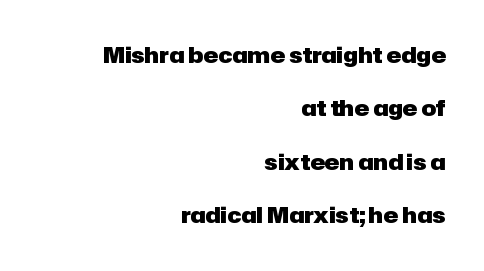
The image shows 22 px bold type, upright; set right-aligned, loose line spacing (2.43x), normal letter spacing, not underlined.
